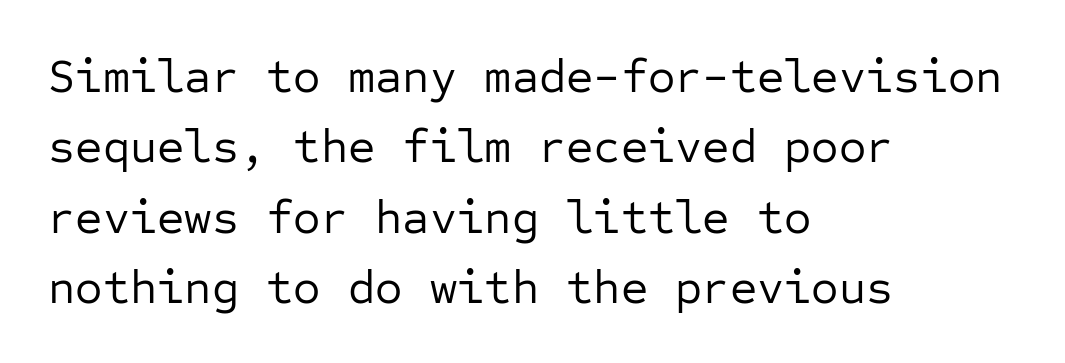
Does the type have serifs? No, each stem ends abruptly. The characters are drawn with everyday or finer stroke widths. Any mark beneath the type? The region is blank. Note the uniform advance width — an 'i' takes as much space as an 'm'.
